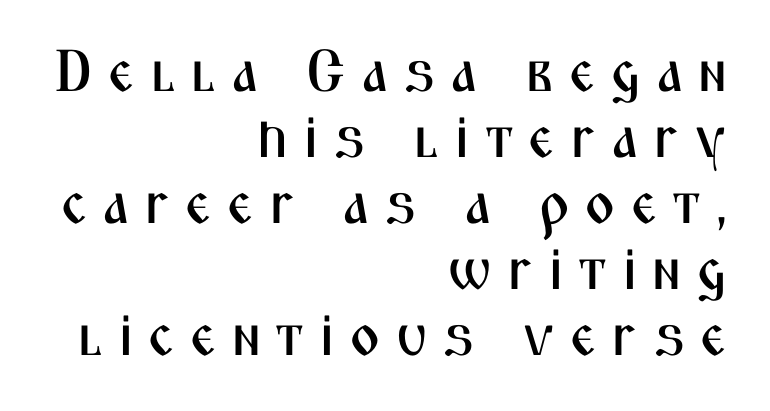
Looks like regular typesetting: each glyph gets only the width it needs. This sample uses an upright cut, with every glyph sitting square on the baseline. Words appear elongated and porous because spacing is wide. In terms of leading, this rendering errs on the cramped side.
